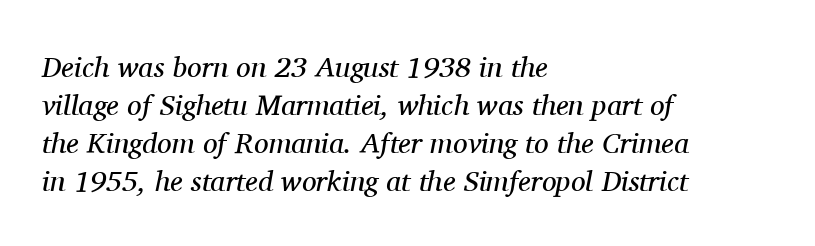
The image shows 29 px regular-weight serif type, italic (leaning right); set left-aligned, normal line spacing (1.31x), normal letter spacing, not underlined; medium stroke contrast and a medium x-height.
